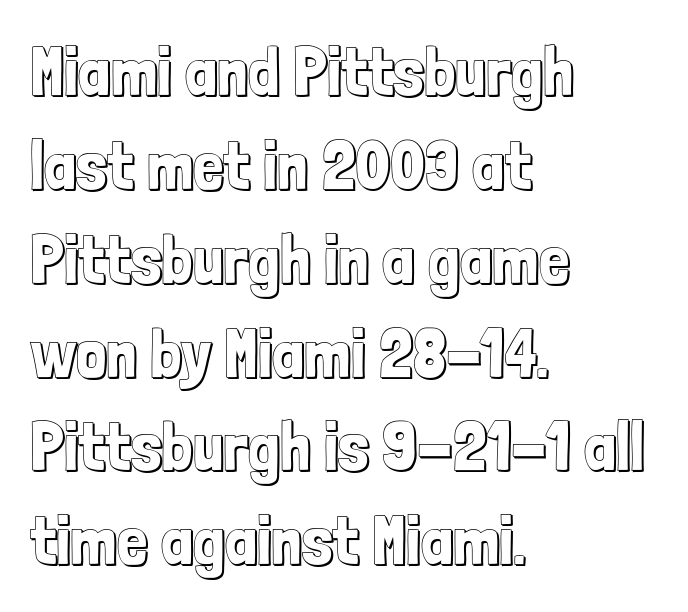
Q: Is the text italic (slanted)? A: No, it is upright.
Q: Is the text underlined? A: No.
Q: How is the paragraph aligned? A: Left-aligned.
Q: Is the spacing between letters normal or unusually wide? A: Normal.
Q: Is the spacing between lines tight, normal or loose? A: Normal.
Q: Width (condensed, normal, or wide)? A: Condensed.
Q: x-height? A: Medium.
Q: Monospaced? A: No.
